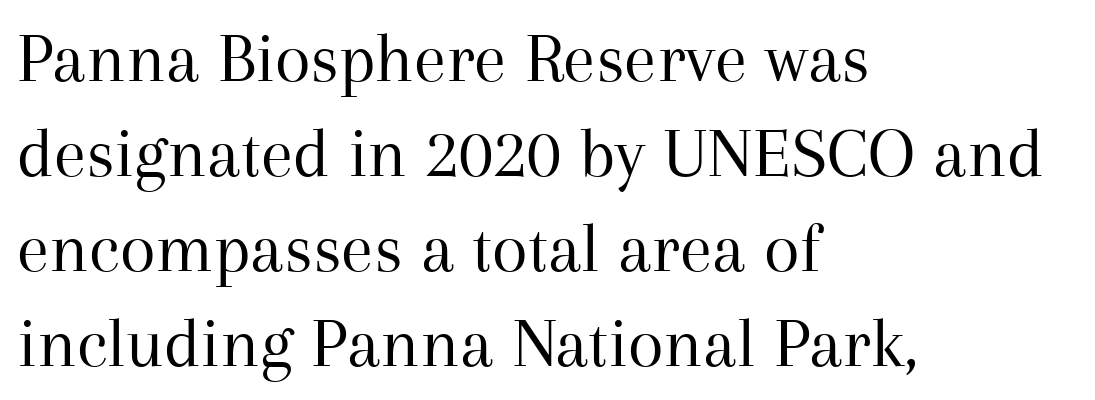
{"serif": "yes", "italic": "no", "bold": "no", "weight": "regular", "width": "normal", "stroke_contrast": "medium", "x_height": "medium", "monospaced": "no", "underline": "no", "align": "left", "line_spacing": "normal", "line_spacing_ratio": 1.3, "letter_spacing": "normal", "letter_spacing_em": 0.0, "glyph_px": 73}
